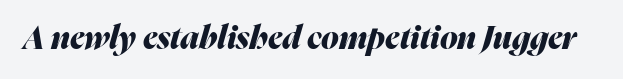
Q: Is the text bold? A: Yes.
Q: Is the text italic (slanted)? A: Yes, it leans right by about 16 degrees.
Q: Is the text underlined? A: No.
Q: Is the spacing between letters normal or unusually wide? A: Normal.
Q: Width (condensed, normal, or wide)? A: Normal.
Q: Stroke contrast? A: Medium.
Q: x-height? A: Medium.
Q: Monospaced? A: No.
